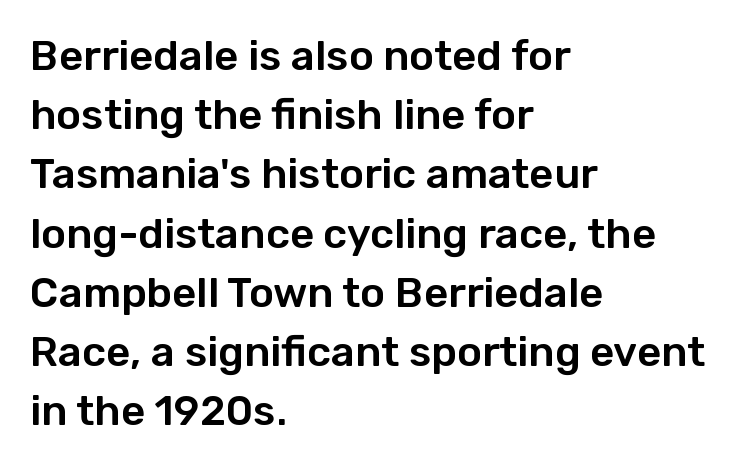
{"serif": "no", "italic": "no", "width": "normal", "stroke_contrast": "low", "x_height": "medium", "monospaced": "no", "underline": "no", "align": "left", "line_spacing": "normal", "line_spacing_ratio": 1.41, "letter_spacing": "normal", "letter_spacing_em": 0.0, "glyph_px": 42}
